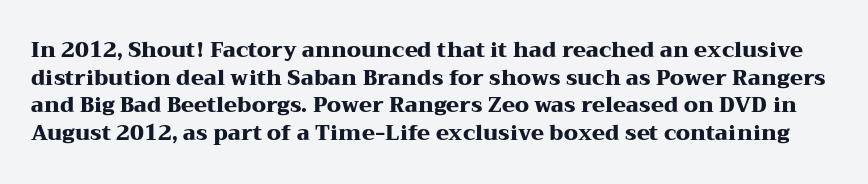
Q: Is the text bold? A: Yes.
Q: Is the text italic (slanted)? A: No, it is upright.
Q: Is the text underlined? A: No.
Q: Is the spacing between letters normal or unusually wide? A: Normal.
Q: Is the spacing between lines tight, normal or loose? A: Normal.
